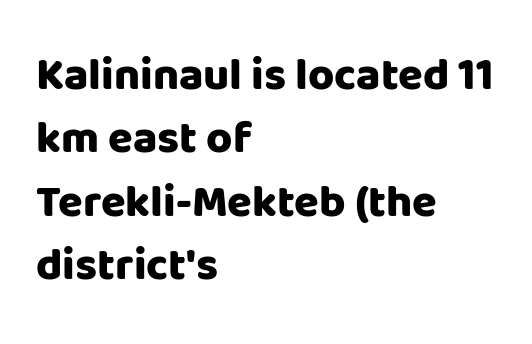
The image shows 45 px heavy sans-serif type, upright; set left-aligned, normal line spacing (1.41x), normal letter spacing, not underlined; low stroke contrast and a large x-height.
